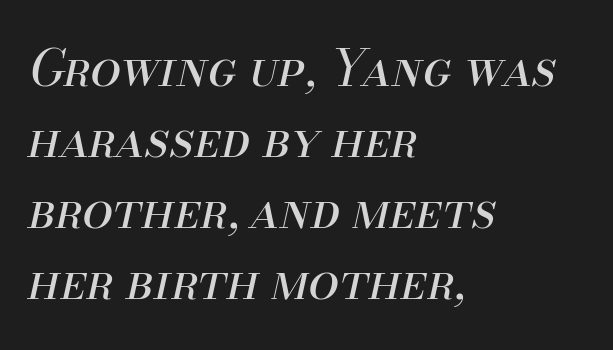
The image shows 49 px regular-weight type, italic (leaning right); set left-aligned, normal line spacing (1.45x), normal letter spacing, not underlined; medium stroke contrast and a small x-height.
